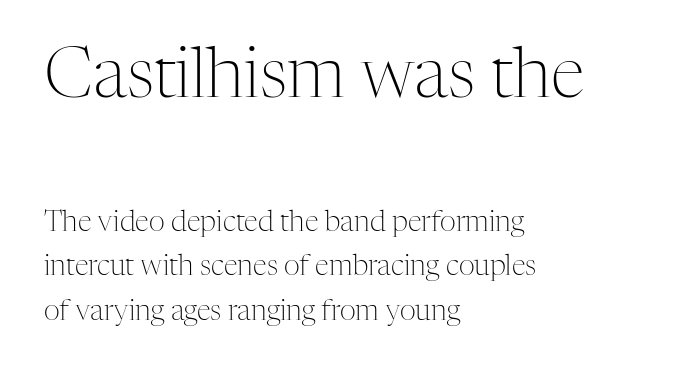
The image shows 69 px light serif type, upright; set left-aligned, normal line spacing (1.59x), normal letter spacing, not underlined; the first (top) block is 2.46x larger; medium stroke contrast and a medium x-height.
